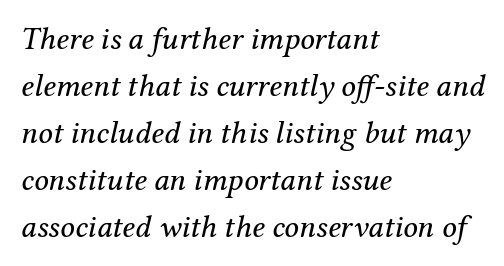
The image shows 32 px regular-weight serif type, italic (leaning right); set left-aligned, normal line spacing (1.47x), normal letter spacing, not underlined; medium stroke contrast and a medium x-height.
